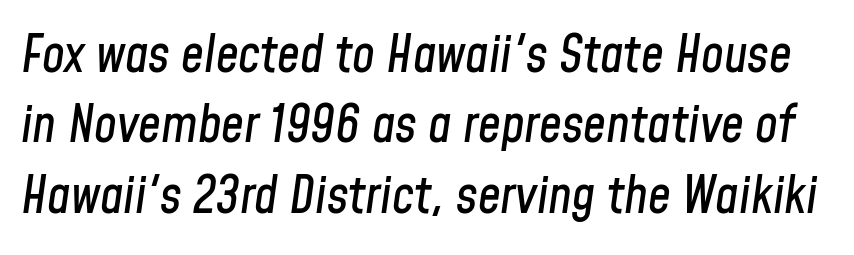
{"italic": "yes", "lean": "right", "slant_degrees": 8, "width": "condensed", "stroke_contrast": "low", "x_height": "medium", "monospaced": "no", "underline": "no", "line_spacing": "normal", "line_spacing_ratio": 1.38, "letter_spacing": "normal", "letter_spacing_em": 0.0, "glyph_px": 51}
